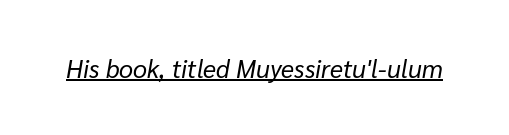
The type is set solid horizontally, with unmodified tracking. The whole block is typeset with a tilt. This rendering features underlined lettering. On a weight scale, this lands at 450 or below.
